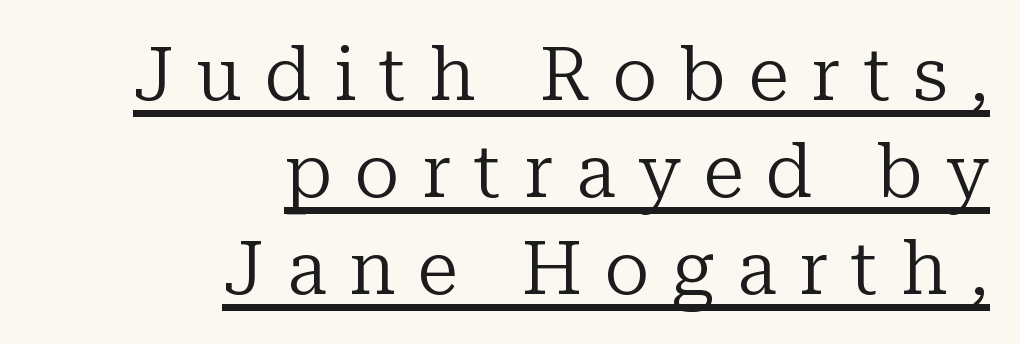
Q: Is the text bold? A: No.
Q: Is the text italic (slanted)? A: No, it is upright.
Q: Is the typeface a serif or a sans-serif typeface? A: Serif.
Q: Is the text underlined? A: Yes.
Q: How is the paragraph aligned? A: Right-aligned.
Q: Is the spacing between letters normal or unusually wide? A: Unusually wide.
Q: Is the spacing between lines tight, normal or loose? A: Normal.
Q: Width (condensed, normal, or wide)? A: Normal.
Q: Stroke contrast? A: Low.
Q: x-height? A: Medium.
Q: Monospaced? A: No.
